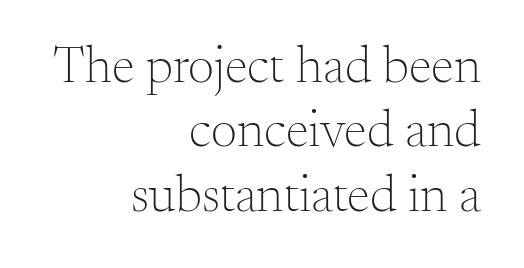
The image shows 52 px light serif type, upright; set right-aligned, line spacing 1.24x, normal letter spacing, not underlined; medium stroke contrast and a small x-height.
